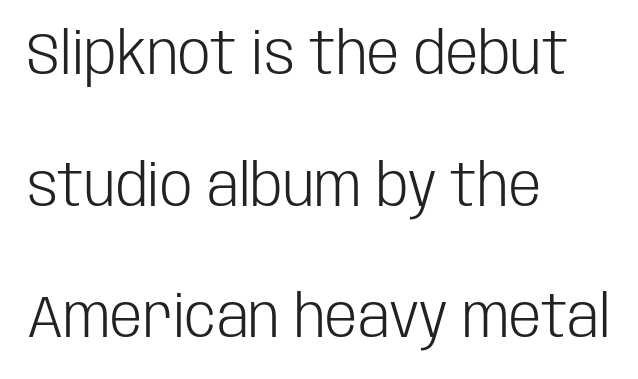
You could fit nearly another row in the gap between these rows. Check where the strokes stop: nothing finishes them off — pure sans. The setting favours the left margin, as ordinary paragraphs usually do. The type is set solid horizontally, with unmodified tracking. Letters rest on an invisible, unmarked baseline. Compared with a typical body face, this is equally light or lighter still.
